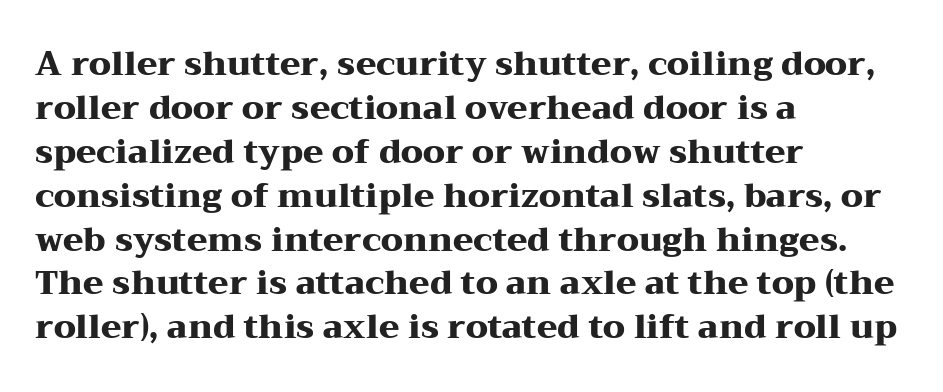
{"serif": "yes", "italic": "no", "bold": "yes", "weight": "heavy", "width": "wide", "stroke_contrast": "medium", "x_height": "medium", "monospaced": "no", "underline": "no", "align": "left", "line_spacing": "normal", "line_spacing_ratio": 1.33, "letter_spacing": "normal", "letter_spacing_em": 0.0, "glyph_px": 33}
